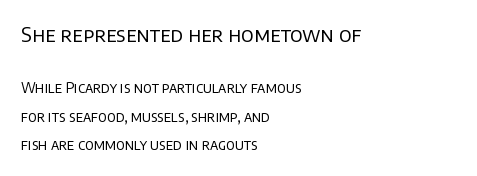
Designer's note — italics off, roman on. The face looks like a standard text weight, possibly lighter. The zone under the glyphs is completely vacant. The tracking reads as untouched default to a designer's eye. The letters in the upper block stand taller than those in the block below.
